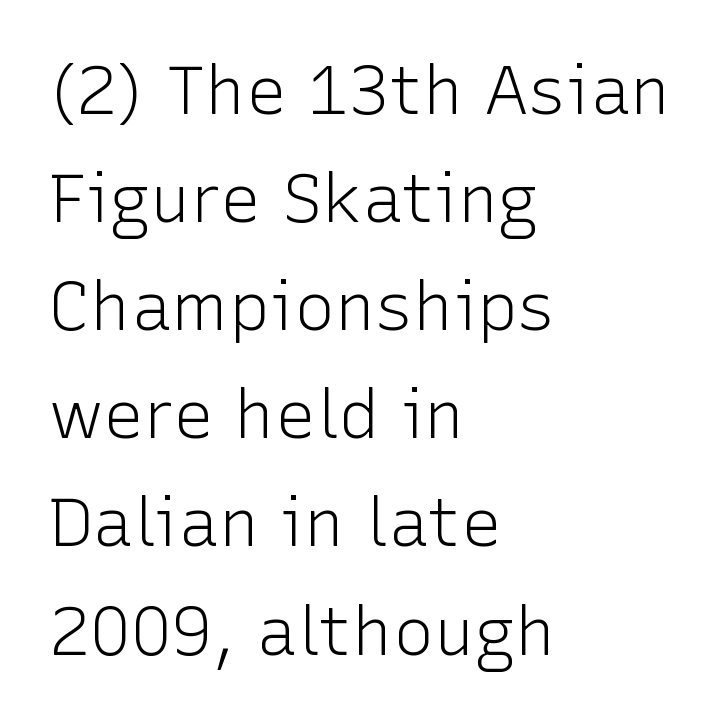
The image shows 68 px light sans-serif type, upright; set left-aligned, normal line spacing (1.59x), normal letter spacing, not underlined; low stroke contrast and a medium x-height.
